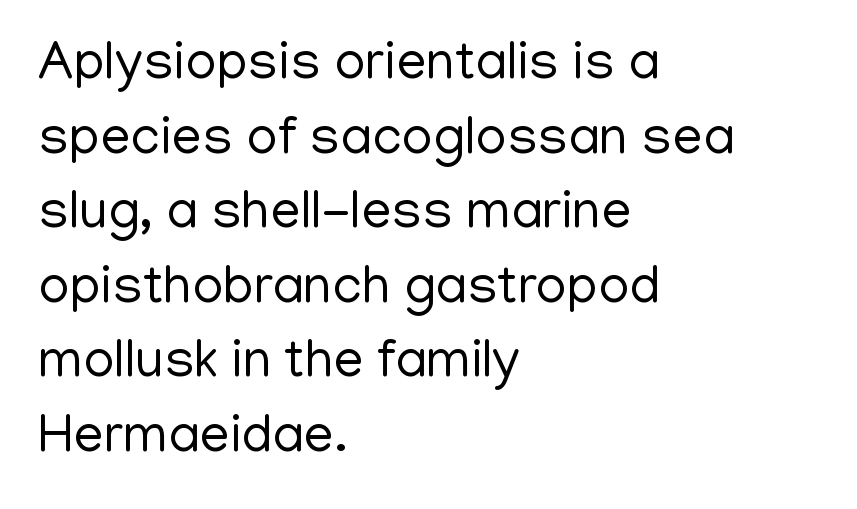
Caption: standard tracking, unaltered. No italicization has been applied; the sample stays upright. Casual observation: everything's shoved over to the left. Each stroke keeps to a modest, everyday thickness or less.
